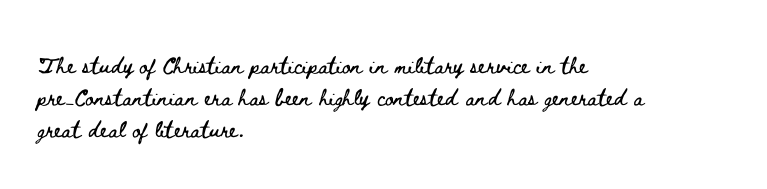
The image shows 21 px text type; set left-aligned, normal line spacing (1.53x), normal letter spacing, not underlined.
